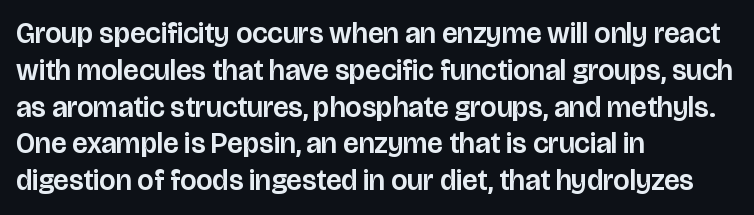
The ragged edge is on the right, which tells us the setting is flush left. In terms of letterform style, serifs are entirely absent. Note the varied advance widths — an 'i' is clearly narrower than an 'm'. Decoration check: the copy has no underline. You could call the tracking neutral — neither tight nor loose.
